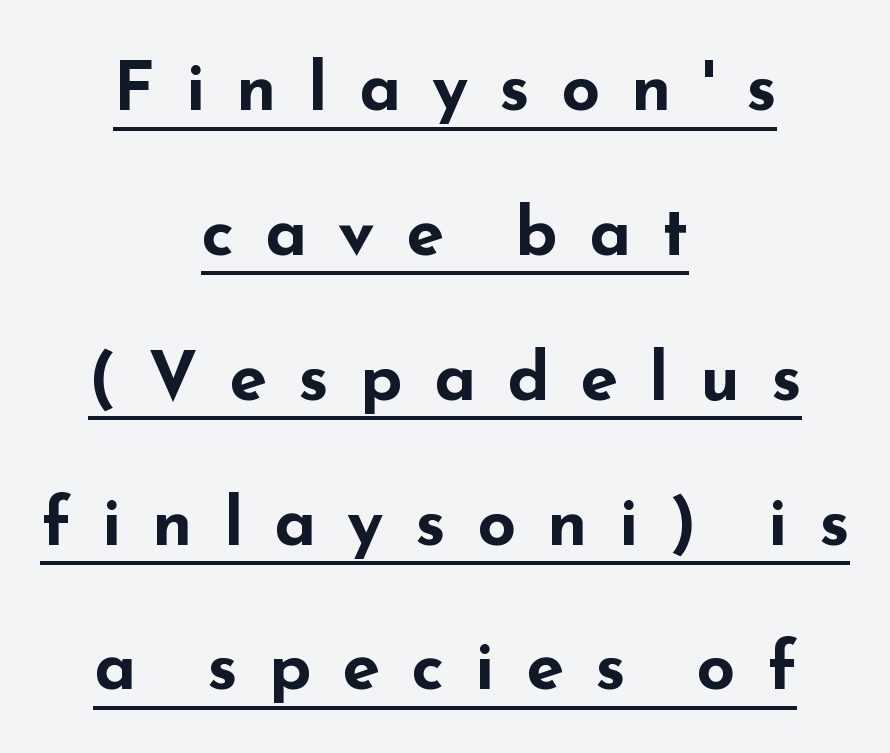
Every word sits above its own underline. The letters stand straight up with perfectly vertical stems. A typesetter would call this heavily tracked-out type. What's the leading like? Stretched, with rows far apart.
